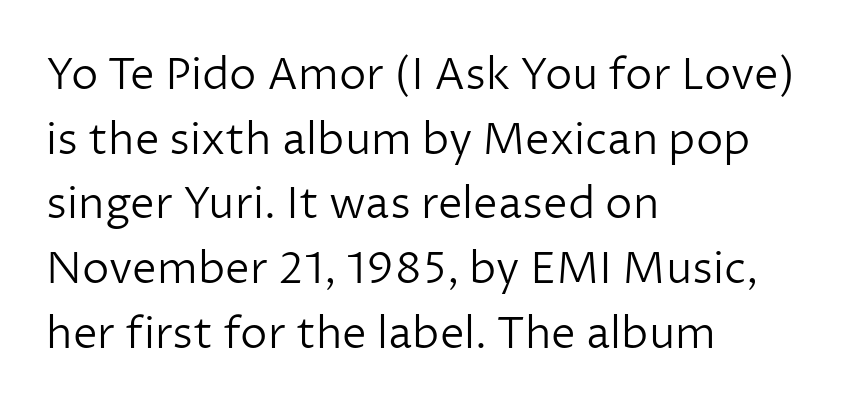
{"serif": "no", "italic": "no", "bold": "no", "weight": "light", "width": "normal", "stroke_contrast": "low", "x_height": "medium", "monospaced": "no", "underline": "no", "align": "left", "line_spacing": "normal", "line_spacing_ratio": 1.47, "letter_spacing": "normal", "letter_spacing_em": 0.0, "glyph_px": 44}
